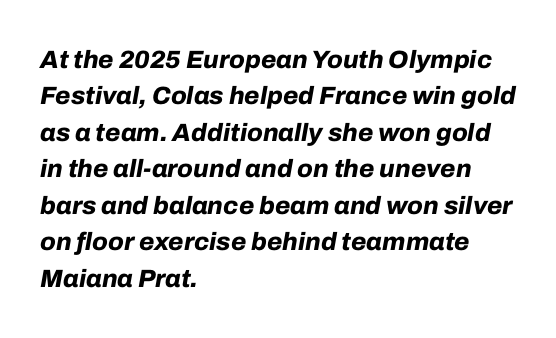
Q: Is the text bold? A: Yes.
Q: Is the text italic (slanted)? A: Yes, it leans right by about 10 degrees.
Q: Is the text underlined? A: No.
Q: How is the paragraph aligned? A: Left-aligned.
Q: Is the spacing between letters normal or unusually wide? A: Normal.
Q: Is the spacing between lines tight, normal or loose? A: Normal.
